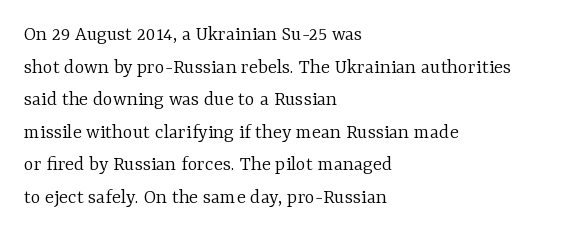
{"italic": "no", "bold": "no", "underline": "no", "align": "left", "line_spacing": "normal", "line_spacing_ratio": 1.55, "letter_spacing": "normal", "letter_spacing_em": 0.0, "glyph_px": 21}
